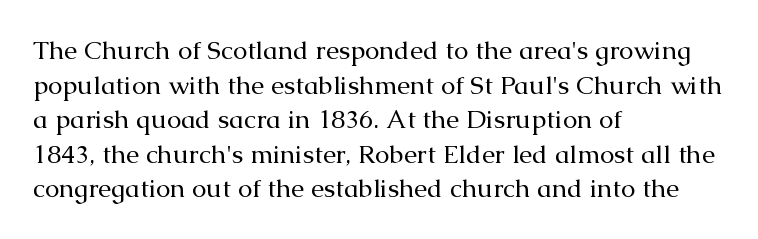
{"italic": "no", "bold": "no", "underline": "no", "align": "left", "line_spacing": "normal", "line_spacing_ratio": 1.33, "letter_spacing": "normal", "letter_spacing_em": 0.0, "glyph_px": 26}
